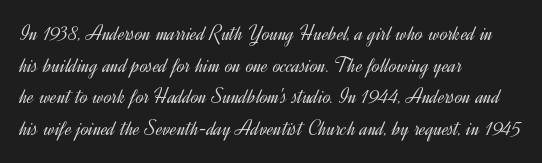
{"bold": "no", "underline": "no", "align": "left", "line_spacing": "normal", "line_spacing_ratio": 1.44, "letter_spacing": "normal", "letter_spacing_em": 0.0, "glyph_px": 22}
